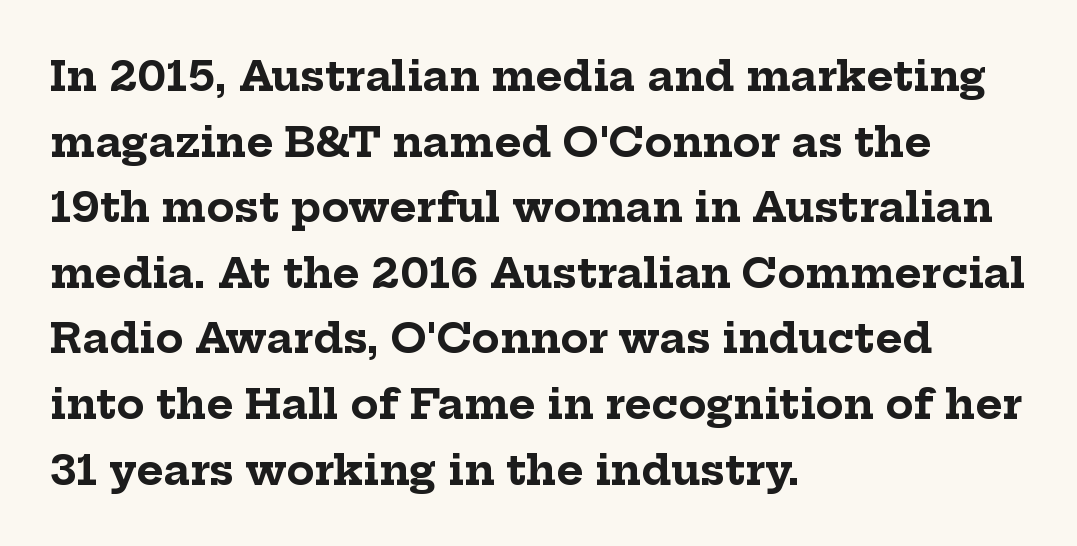
The passage shown stacks its lines at a standard gap. Looks like regular typesetting: each glyph gets only the width it needs. Examine the stroke ends and you'll spot serifs. Glyph-to-glyph distance matches everyday printed text.
